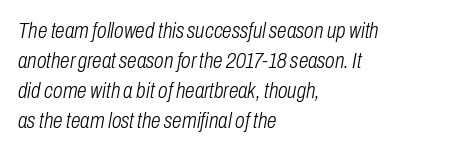
{"italic": "yes", "lean": "right", "slant_degrees": 10, "bold": "no", "underline": "no", "align": "left", "line_spacing": "normal", "line_spacing_ratio": 1.36, "letter_spacing": "normal", "letter_spacing_em": 0.0, "glyph_px": 22}
